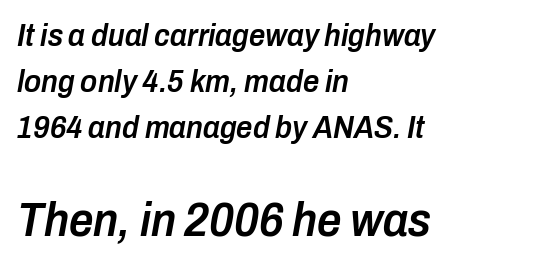
{"italic": "yes", "lean": "right", "slant_degrees": 10, "bold": "semi", "weight": "semibold", "width": "condensed", "stroke_contrast": "low", "x_height": "medium", "monospaced": "no", "underline": "no", "align": "left", "line_spacing": "normal", "line_spacing_ratio": 1.43, "letter_spacing": "normal", "letter_spacing_em": 0.0, "larger_block": "second", "size_ratio": 1.5, "glyph_px": 48}
